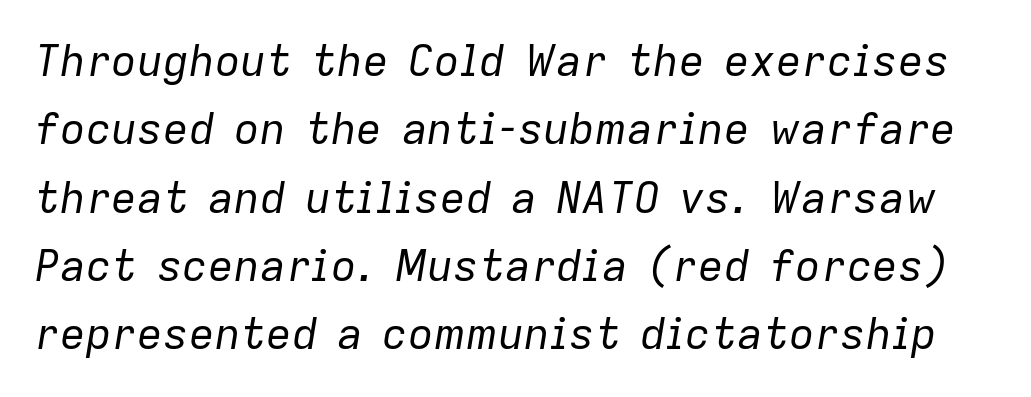
Q: Is the text bold? A: No.
Q: Is the text italic (slanted)? A: Yes, it leans right by about 9 degrees.
Q: Is the text underlined? A: No.
Q: Is the spacing between letters normal or unusually wide? A: Normal.
Q: Is the spacing between lines tight, normal or loose? A: Normal.
Q: Width (condensed, normal, or wide)? A: Normal.
Q: Stroke contrast? A: Low.
Q: x-height? A: Medium.
Q: Monospaced? A: No.
